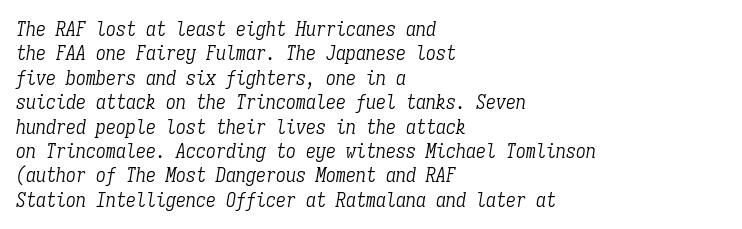
The image shows 20 px text type, italic (leaning right); set left-aligned, line spacing 1.22x, normal letter spacing, not underlined.
